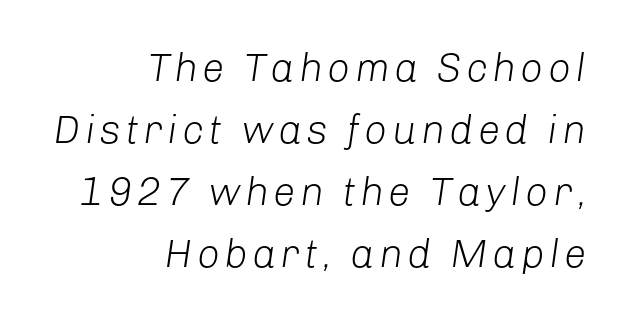
The image shows 40 px light type, italic (leaning right); set right-aligned, normal line spacing (1.55x), not underlined; low stroke contrast and a medium x-height.
